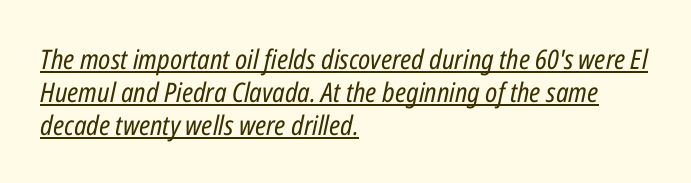
{"italic": "yes", "lean": "right", "slant_degrees": 12, "bold": "no", "underline": "yes", "align": "left", "line_spacing_ratio": 1.22, "letter_spacing": "normal", "letter_spacing_em": 0.0, "glyph_px": 27}
